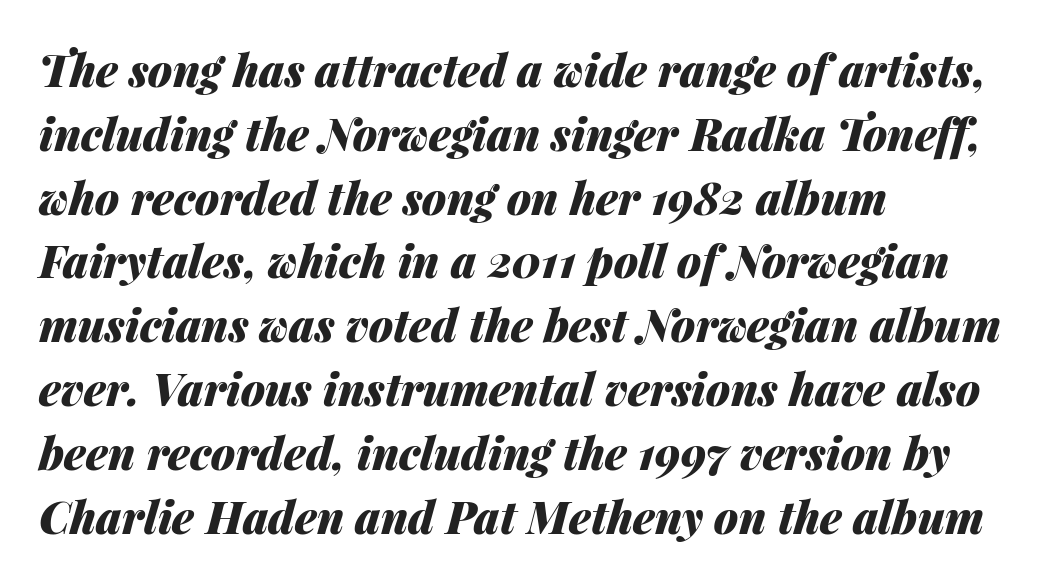
The line texture is even and compact thanks to regular tracking. Which margin do the lines hug? The left one — the right edge is uneven. The zone under the glyphs is completely vacant. Italic? Definitely — the glyphs are oblique. Pretty heavy lettering here — definitely bold.
